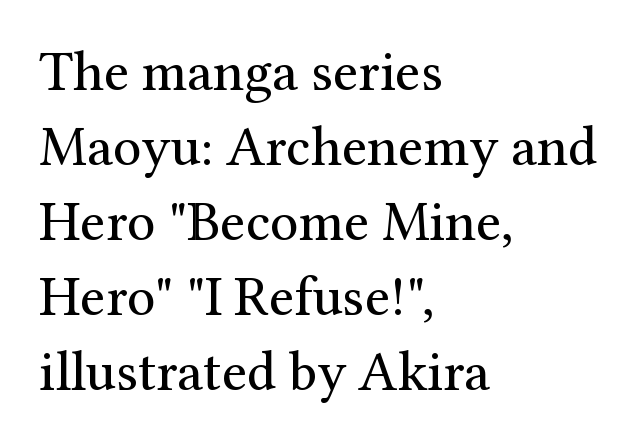
Q: Is the text bold? A: No.
Q: Is the text italic (slanted)? A: No, it is upright.
Q: Is the typeface a serif or a sans-serif typeface? A: Serif.
Q: Is the text underlined? A: No.
Q: How is the paragraph aligned? A: Left-aligned.
Q: Is the spacing between letters normal or unusually wide? A: Normal.
Q: Is the spacing between lines tight, normal or loose? A: Normal.
Q: Width (condensed, normal, or wide)? A: Normal.
Q: Stroke contrast? A: Medium.
Q: x-height? A: Medium.
Q: Monospaced? A: No.
